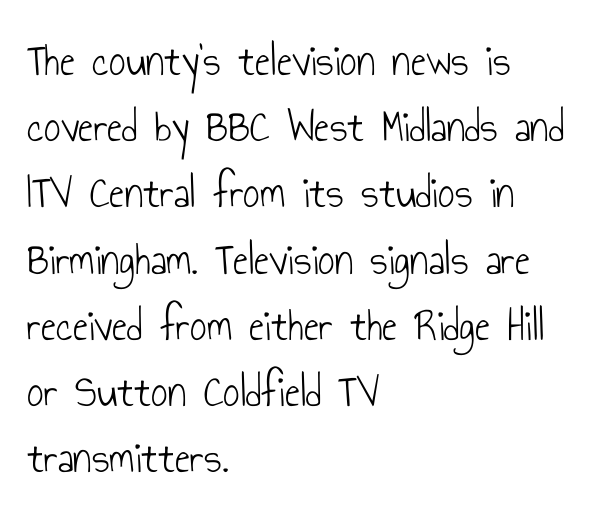
Stems here are at most as thick as an everyday book face. This sample uses an upright cut, with every glyph sitting square on the baseline. Reading down the block, your eye returns to a fixed left position each line. Are there feet on the stems? There aren't — it's a sans. The passage shown is typed in a proportional face where columns would drift. Characters follow at the spacing the type designer built in.
